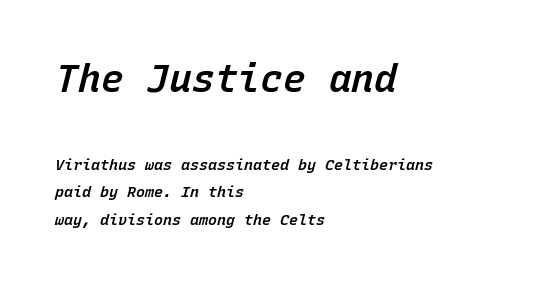
{"italic": "yes", "lean": "right", "slant_degrees": 15, "bold": "semi", "weight": "semibold", "width": "normal", "stroke_contrast": "low", "x_height": "medium", "monospaced": "yes", "underline": "no", "align": "left", "line_spacing_ratio": 1.83, "letter_spacing": "normal", "letter_spacing_em": 0.0, "larger_block": "first", "size_ratio": 2.53, "glyph_px": 38}
